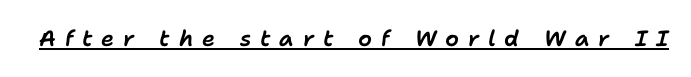
The image shows 22 px text type, italic (leaning right); set unusually wide letter spacing (+0.4 em), underlined.
